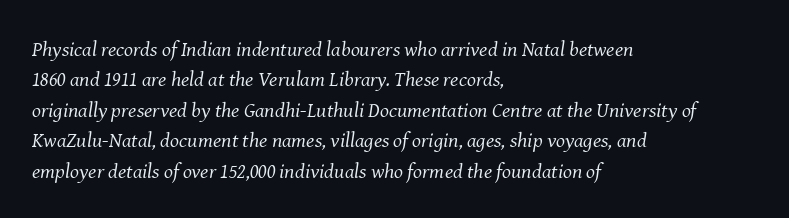
In terms of leading, this rendering sits right in the middle. Default kerning and tracking; the words read as compact shapes. It's the slanting kind of type. Each row of text sits above clean, open space. All the whitespace from short lines collects on the right. Compared with a typical body face, this is equally light or lighter still.
